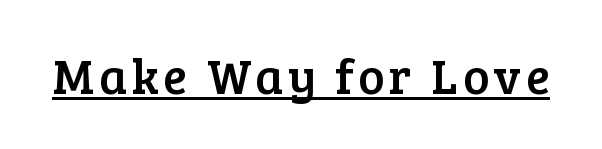
Looks like someone drew a line under every word here. Ordinary non-slanted type is in use. Does the type have serifs? Yes, each stem ends in a small foot. Proportional: the letters do not fall into vertical columns.
